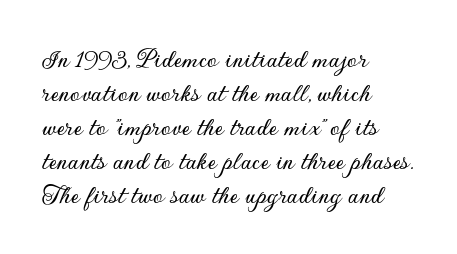
Q: Is the text italic (slanted)? A: Yes.
Q: Is the typeface a serif or a sans-serif typeface? A: Sans-serif.
Q: Is the text underlined? A: No.
Q: How is the paragraph aligned? A: Left-aligned.
Q: Is the spacing between letters normal or unusually wide? A: Normal.
Q: Width (condensed, normal, or wide)? A: Normal.
Q: Stroke contrast? A: Low.
Q: x-height? A: Small.
Q: Monospaced? A: No.
